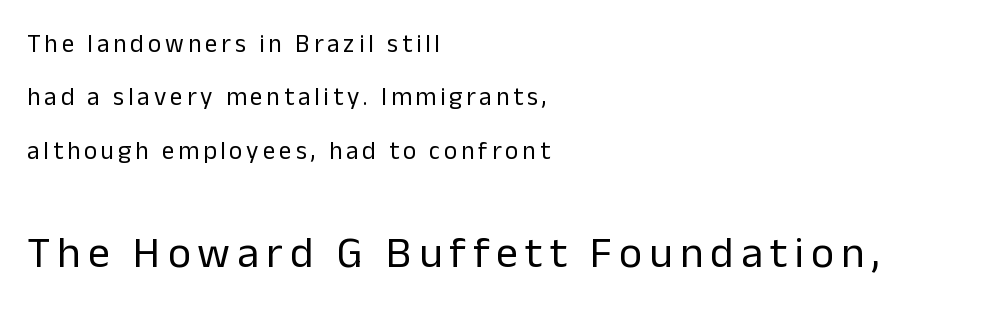
Q: Is the text bold? A: No.
Q: Is the text italic (slanted)? A: No, it is upright.
Q: Is the typeface a serif or a sans-serif typeface? A: Sans-serif.
Q: Is the text underlined? A: No.
Q: How is the paragraph aligned? A: Left-aligned.
Q: Is the spacing between lines tight, normal or loose? A: Loose.
Q: Which block of text is set in a larger size, the first (top) or the second (bottom)? A: The second (bottom) one.
Q: Width (condensed, normal, or wide)? A: Normal.
Q: Stroke contrast? A: Low.
Q: x-height? A: Medium.
Q: Monospaced? A: No.
